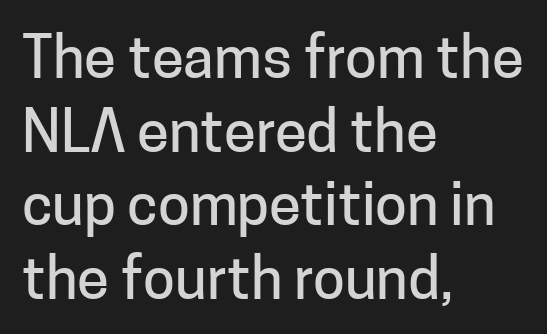
Q: Is the text italic (slanted)? A: No, it is upright.
Q: Is the typeface a serif or a sans-serif typeface? A: Sans-serif.
Q: Is the text underlined? A: No.
Q: How is the paragraph aligned? A: Left-aligned.
Q: Is the spacing between letters normal or unusually wide? A: Normal.
Q: Is the spacing between lines tight, normal or loose? A: Normal.
Q: Width (condensed, normal, or wide)? A: Normal.
Q: Stroke contrast? A: Low.
Q: x-height? A: Medium.
Q: Monospaced? A: No.
